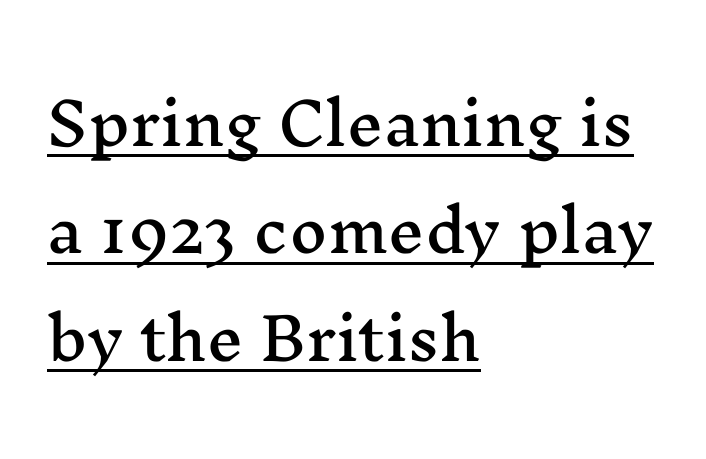
Nope, not italic — everything's standing straight. I'd call this a serif setting — the letters wear small feet. These lines are rendered in a variable-pitch font. Glyph-to-glyph distance matches everyday printed text. Left-aligned paragraph, ragged on the right. Underline: present.
